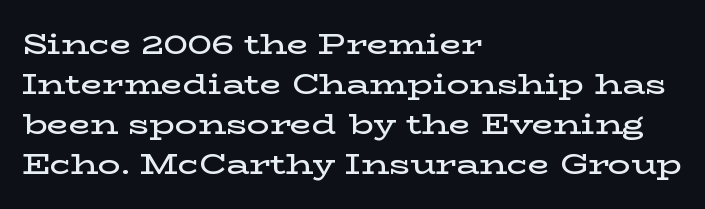
Set as a demibold, roughly 600 on the weight scale. The letterforms sit shoulder to shoulder at normal distance. This sample has the flowing, uneven cadence of proportional lettering. The passage shown is not underscored anywhere. Italic: no, the glyphs are upright roman.
